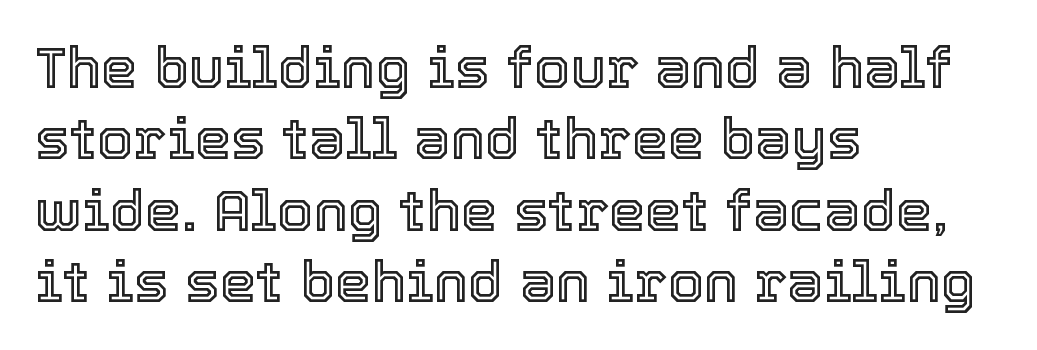
{"italic": "no", "width": "normal", "x_height": "medium", "monospaced": "no", "underline": "no", "align": "left", "line_spacing_ratio": 1.23, "letter_spacing": "normal", "letter_spacing_em": 0.0, "glyph_px": 58}
